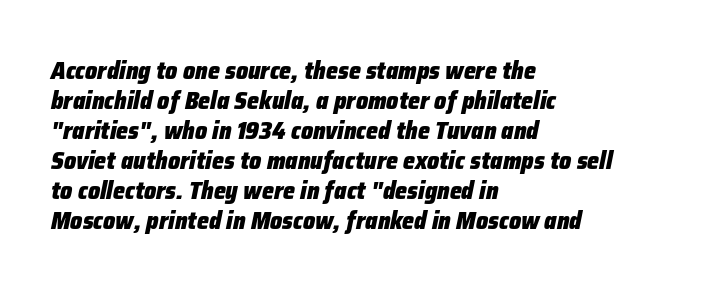
Q: Is the text bold? A: Yes.
Q: Is the text italic (slanted)? A: Yes, it leans right by about 12 degrees.
Q: Is the text underlined? A: No.
Q: How is the paragraph aligned? A: Left-aligned.
Q: Is the spacing between letters normal or unusually wide? A: Normal.
Q: Is the spacing between lines tight, normal or loose? A: Normal.
